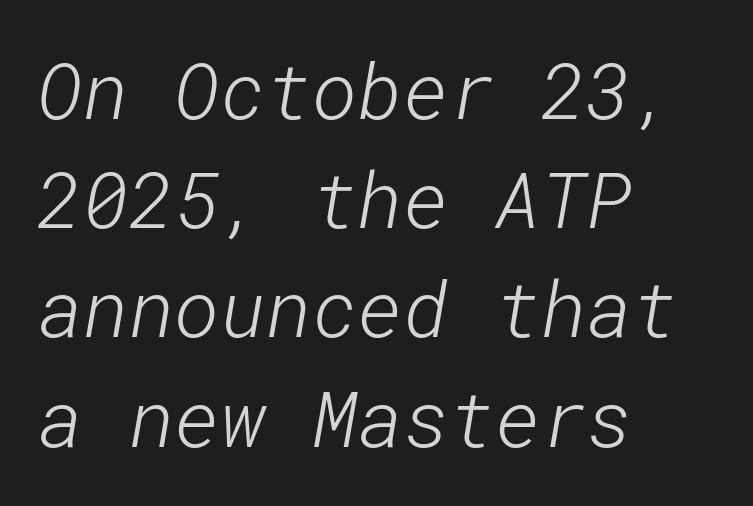
The compositor pushed each line to the left boundary. The passage shown stacks its lines at a standard gap. How are the letters spaced? Ordinarily, with no added tracking. No heavy texture on the line: the type isn't bold.
